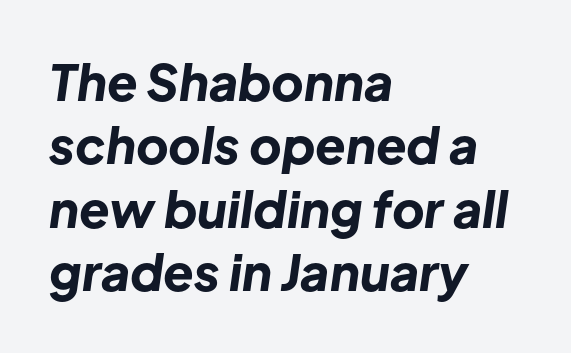
The zone under the glyphs is completely vacant. Casual observation: everything's shoved over to the left. The letterforms sit shoulder to shoulder at normal distance. Whoever set this chose a conventional vertical rhythm.
